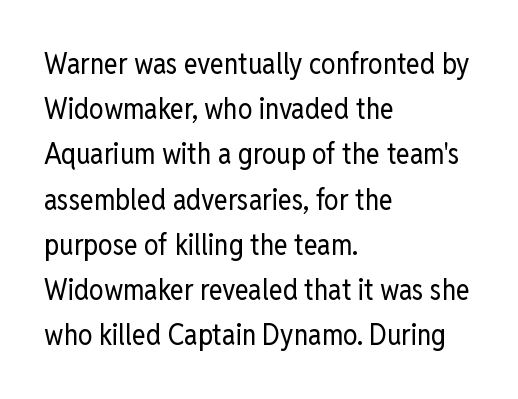
{"serif": "no", "italic": "no", "bold": "no", "weight": "regular", "width": "condensed", "stroke_contrast": "low", "x_height": "medium", "monospaced": "no", "underline": "no", "align": "left", "line_spacing": "normal", "line_spacing_ratio": 1.56, "letter_spacing": "normal", "letter_spacing_em": 0.0, "glyph_px": 29}
